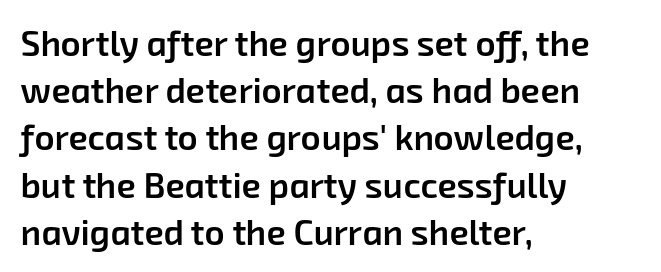
{"serif": "no", "bold": "semi", "weight": "semibold", "width": "normal", "stroke_contrast": "low", "x_height": "medium", "monospaced": "no", "underline": "no", "align": "left", "line_spacing": "normal", "line_spacing_ratio": 1.35, "letter_spacing": "normal", "letter_spacing_em": 0.0, "glyph_px": 35}
